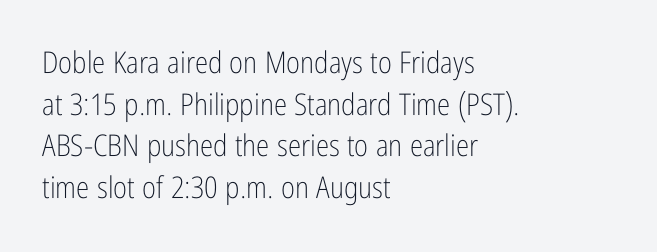
In CSS terms this would be text-align: left. Letter spacing: default. The area under the type is left untouched. Classification — sans serif. Looks like regular typesetting: each glyph gets only the width it needs. Summary of vertical rhythm: regular, with standard interline spacing.
